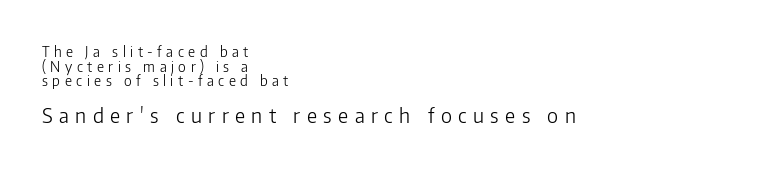
The image shows 20 px text type, upright; set left-aligned, tight line spacing (1.04x), unusually wide letter spacing (+0.32 em), not underlined; the second (bottom) block is 1.43x larger.
